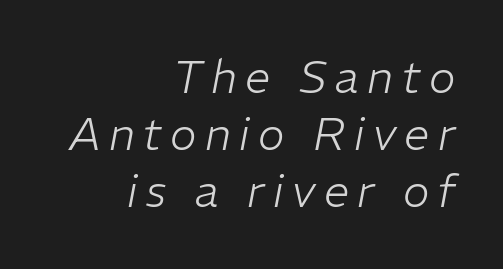
The image shows 45 px light type, italic (leaning right); set right-aligned, normal line spacing (1.27x), not underlined; low stroke contrast and a medium x-height.
